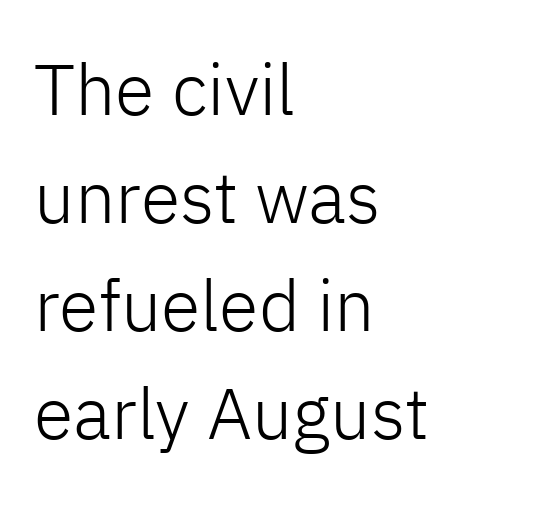
Q: Is the text bold? A: No.
Q: Is the text italic (slanted)? A: No, it is upright.
Q: Is the typeface a serif or a sans-serif typeface? A: Sans-serif.
Q: Is the text underlined? A: No.
Q: How is the paragraph aligned? A: Left-aligned.
Q: Is the spacing between letters normal or unusually wide? A: Normal.
Q: Is the spacing between lines tight, normal or loose? A: Normal.
Q: Width (condensed, normal, or wide)? A: Normal.
Q: Stroke contrast? A: Low.
Q: x-height? A: Medium.
Q: Monospaced? A: No.
